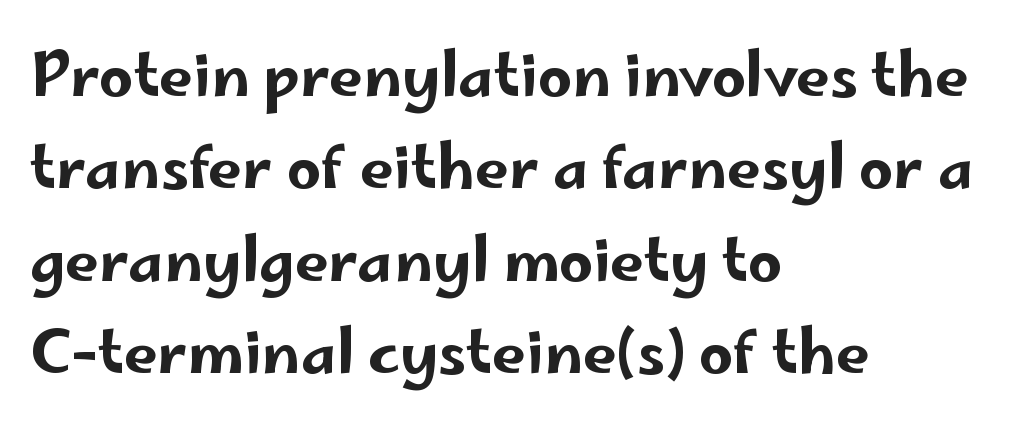
The image shows 60 px wide sans-serif type, upright; set left-aligned, normal line spacing (1.54x), normal letter spacing, not underlined; low stroke contrast and a small x-height.
